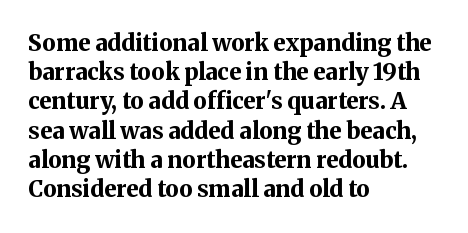
Is the block centered? No — it sits flush against the left margin. Strong, thick strokes mark this as bold type. Plain, unruled lines of type. Nothing unusual about the tracking: characters are spaced as the font intends. When letters stand straight like this, we call the style roman or upright. One glance says typical: line gaps are just what's usual.
